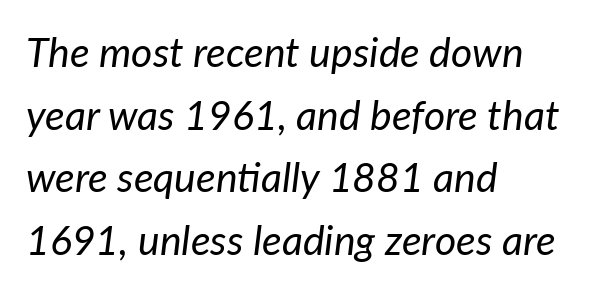
{"italic": "yes", "lean": "right", "slant_degrees": 7, "bold": "no", "weight": "regular", "width": "normal", "stroke_contrast": "low", "x_height": "medium", "monospaced": "no", "underline": "no", "align": "left", "line_spacing": "normal", "line_spacing_ratio": 1.53, "letter_spacing": "normal", "letter_spacing_em": 0.0, "glyph_px": 41}
